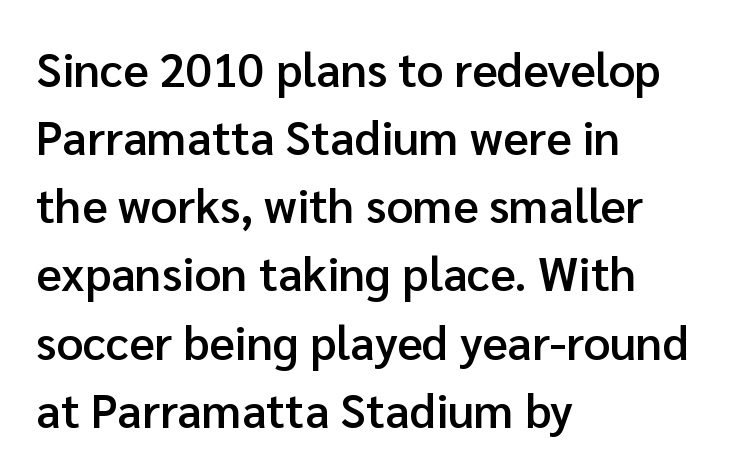
Q: Is the text bold? A: Semi-bold.
Q: Is the text italic (slanted)? A: No, it is upright.
Q: Is the typeface a serif or a sans-serif typeface? A: Sans-serif.
Q: Is the text underlined? A: No.
Q: How is the paragraph aligned? A: Left-aligned.
Q: Is the spacing between letters normal or unusually wide? A: Normal.
Q: Is the spacing between lines tight, normal or loose? A: Normal.
Q: Width (condensed, normal, or wide)? A: Normal.
Q: Stroke contrast? A: Low.
Q: x-height? A: Medium.
Q: Monospaced? A: No.
